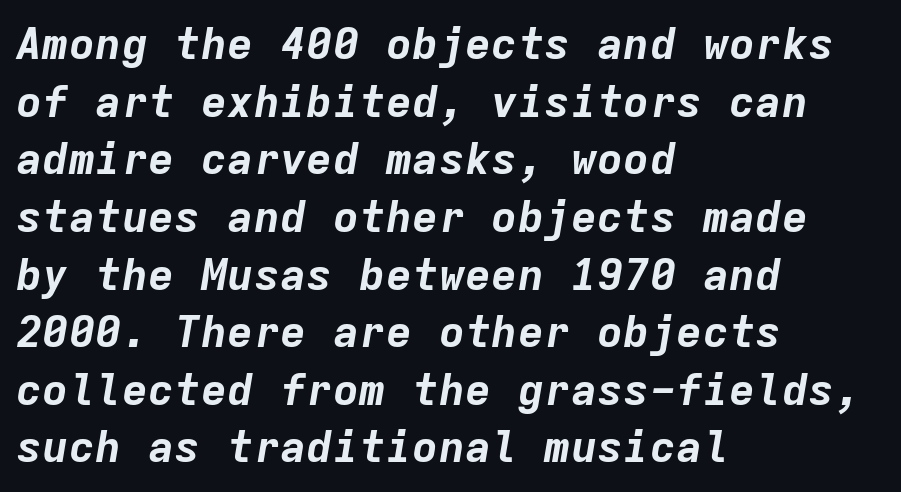
The image shows 44 px bold type, italic (leaning right), monospaced; set left-aligned, normal line spacing (1.31x), normal letter spacing, not underlined; low stroke contrast and a medium x-height.
